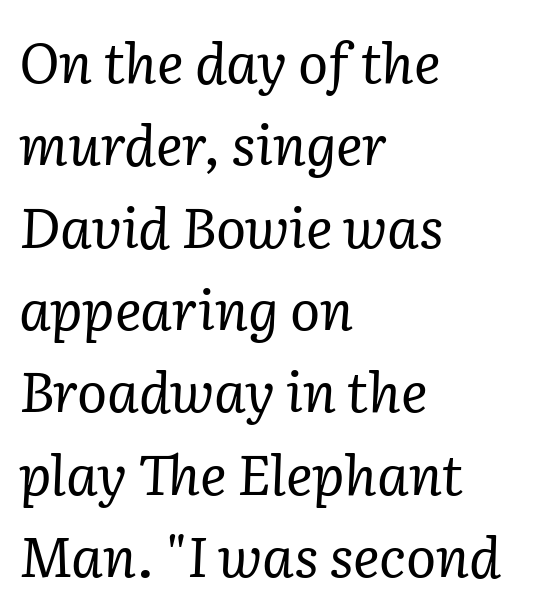
Letters rest on an invisible, unmarked baseline. Each letter keeps its own natural width here, so spacing adapts to shape. Stroke thickness stays within the range of a standard reading face or lighter. This rendering employs a face with finishing strokes, i.e., a serif.
